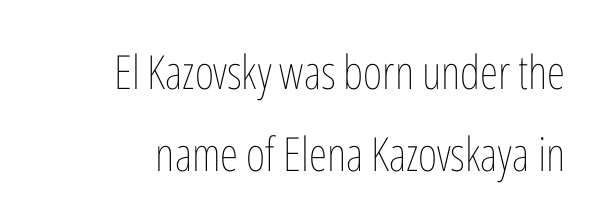
The image shows 47 px thin, condensed type, upright; set line spacing 1.75x, normal letter spacing, not underlined; low stroke contrast and a medium x-height.
